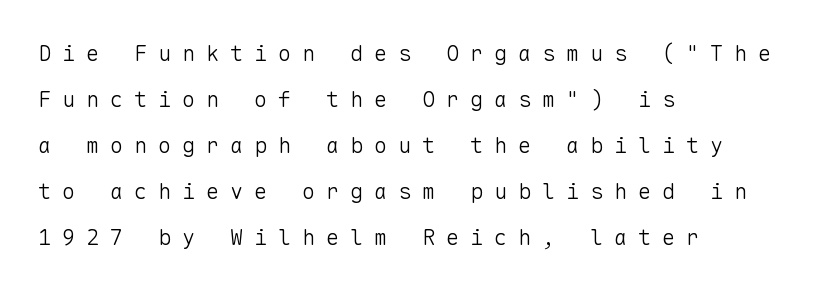
Q: Is the text bold? A: No.
Q: Is the text italic (slanted)? A: No, it is upright.
Q: Is the text underlined? A: No.
Q: How is the paragraph aligned? A: Left-aligned.
Q: Is the spacing between letters normal or unusually wide? A: Unusually wide.
Q: Is the spacing between lines tight, normal or loose? A: Loose.
